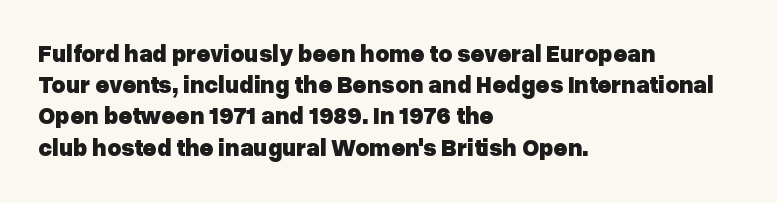
{"italic": "no", "bold": "yes", "underline": "no", "align": "left", "line_spacing": "normal", "line_spacing_ratio": 1.3, "letter_spacing": "normal", "letter_spacing_em": 0.0, "glyph_px": 24}
